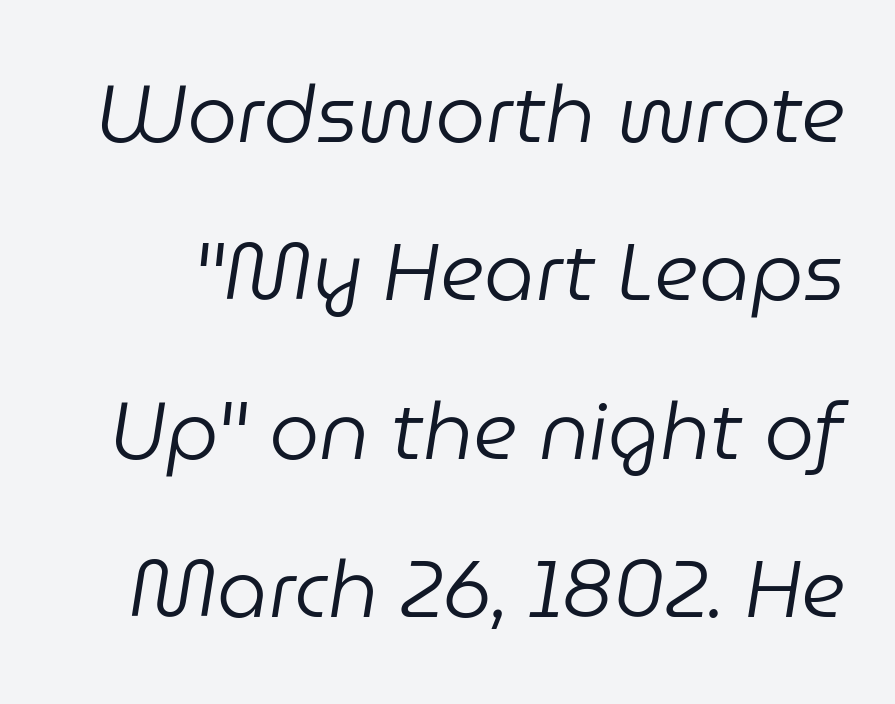
This is oblique type, the kind used for emphasis or titles. The zone under the glyphs is completely vacant. Regarding leading, the lines here are spaced well apart. No heavy texture on the line: the type isn't bold. Glyph-to-glyph distance matches everyday printed text.
